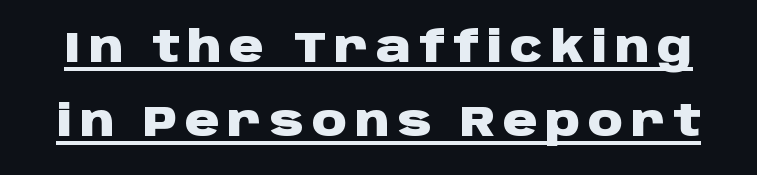
The image shows 43 px heavy, wide sans-serif type, upright; set line spacing 1.73x, underlined; low stroke contrast and a large x-height.
